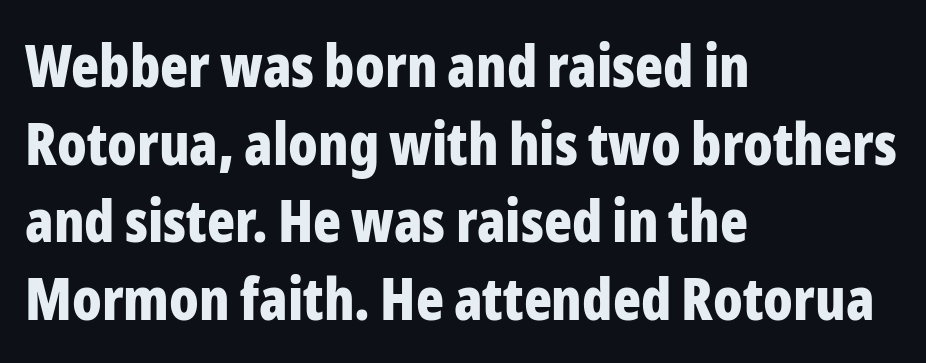
Q: Is the text bold? A: Yes.
Q: Is the text italic (slanted)? A: No, it is upright.
Q: Is the typeface a serif or a sans-serif typeface? A: Sans-serif.
Q: Is the text underlined? A: No.
Q: How is the paragraph aligned? A: Left-aligned.
Q: Is the spacing between letters normal or unusually wide? A: Normal.
Q: Is the spacing between lines tight, normal or loose? A: Normal.
Q: Width (condensed, normal, or wide)? A: Condensed.
Q: Stroke contrast? A: Low.
Q: x-height? A: Medium.
Q: Monospaced? A: No.
